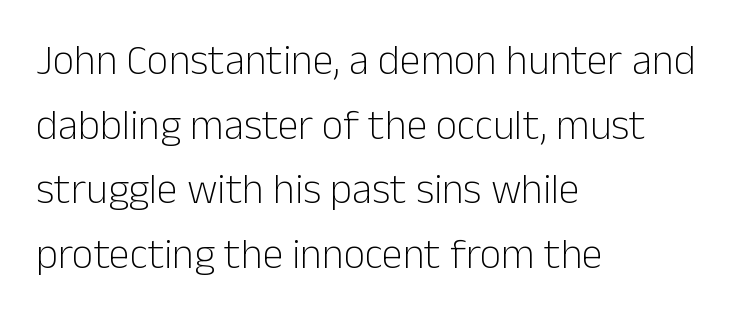
The image shows 42 px light sans-serif type, upright; set left-aligned, normal line spacing (1.54x), normal letter spacing, not underlined; low stroke contrast and a medium x-height.
